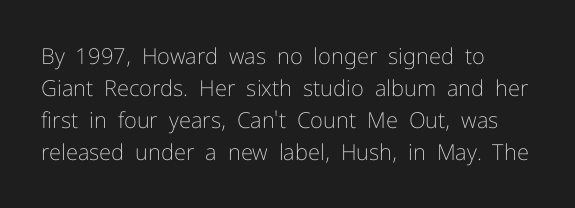
The image shows 22 px text type, upright; set normal line spacing (1.45x), normal letter spacing, not underlined.
